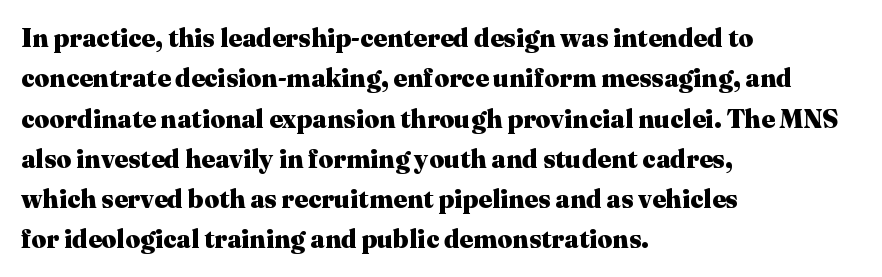
The image shows 26 px bold type, upright; set left-aligned, normal line spacing (1.55x), normal letter spacing, not underlined.
